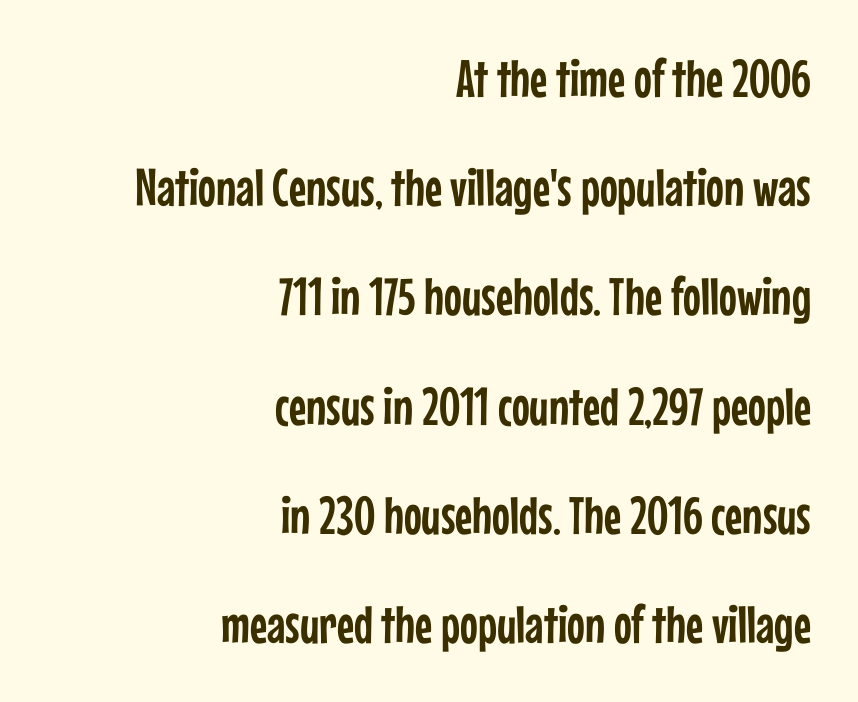
The image shows 53 px condensed sans-serif type, upright; set right-aligned, loose line spacing (2.06x), normal letter spacing, not underlined; low stroke contrast and a medium x-height.
